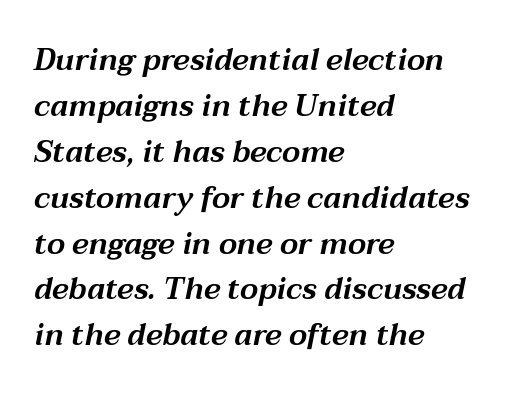
The image shows 30 px wide type, italic (leaning right); set left-aligned, normal line spacing (1.53x), normal letter spacing, not underlined; medium stroke contrast and a medium x-height.
